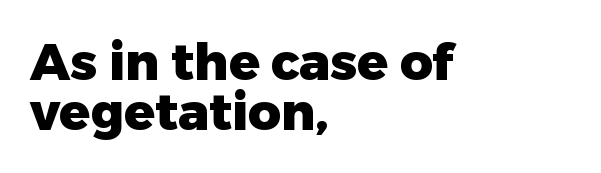
Q: Is the text bold? A: Yes.
Q: Is the text italic (slanted)? A: No, it is upright.
Q: Is the typeface a serif or a sans-serif typeface? A: Sans-serif.
Q: Is the text underlined? A: No.
Q: How is the paragraph aligned? A: Left-aligned.
Q: Is the spacing between letters normal or unusually wide? A: Normal.
Q: Is the spacing between lines tight, normal or loose? A: Tight.
Q: Width (condensed, normal, or wide)? A: Normal.
Q: Stroke contrast? A: Low.
Q: x-height? A: Medium.
Q: Monospaced? A: No.
